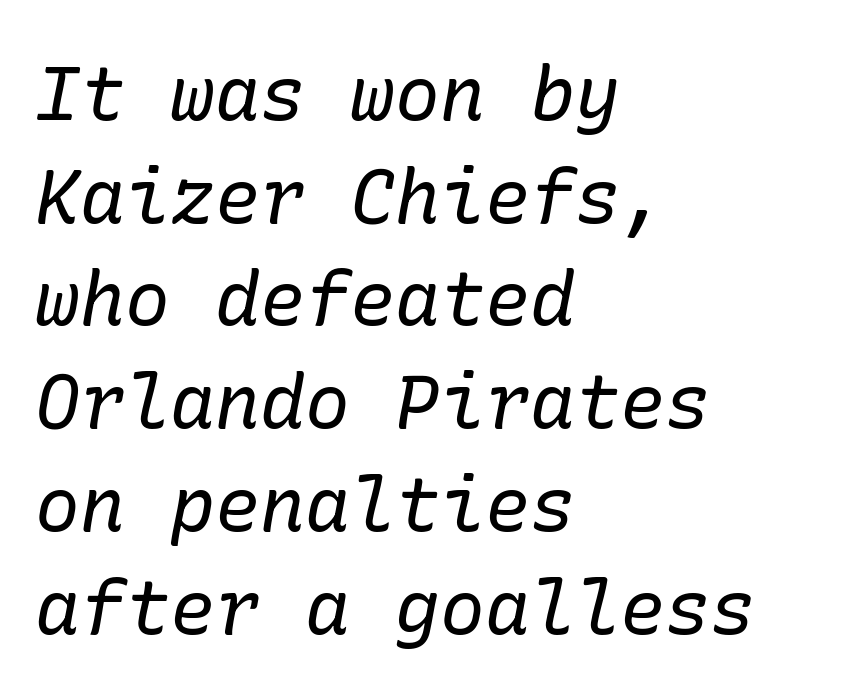
The image shows 75 px regular-weight type, italic (leaning right); set left-aligned, normal line spacing (1.37x), normal letter spacing, not underlined; low stroke contrast and a medium x-height.
